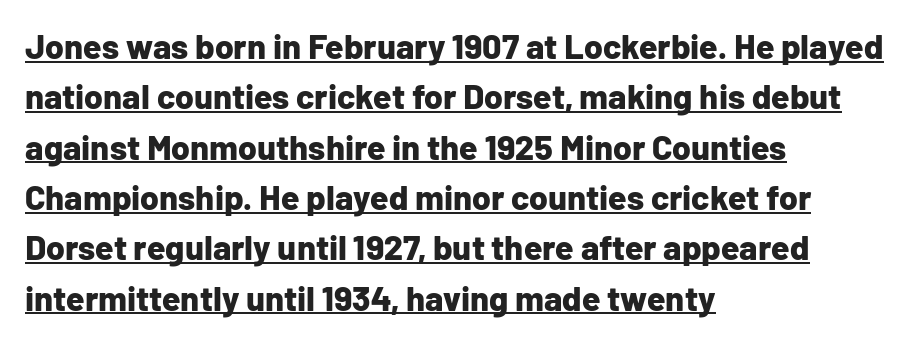
{"serif": "no", "italic": "no", "bold": "yes", "weight": "bold", "width": "normal", "stroke_contrast": "low", "x_height": "medium", "monospaced": "no", "underline": "yes", "align": "left", "line_spacing": "normal", "line_spacing_ratio": 1.48, "letter_spacing": "normal", "letter_spacing_em": 0.0, "glyph_px": 34}
